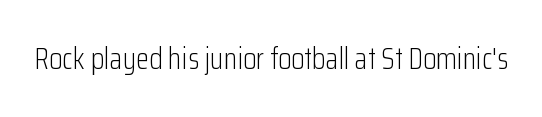
{"serif": "no", "italic": "no", "bold": "no", "weight": "light", "width": "condensed", "stroke_contrast": "low", "x_height": "medium", "monospaced": "no", "underline": "no", "letter_spacing": "normal", "letter_spacing_em": 0.0, "glyph_px": 30}
